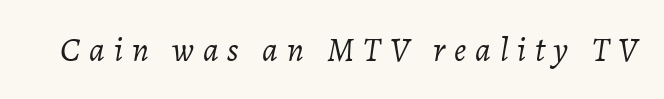
{"italic": "yes", "lean": "right", "slant_degrees": 7, "bold": "no", "weight": "light", "width": "normal", "stroke_contrast": "low", "x_height": "medium", "monospaced": "no", "underline": "no", "letter_spacing": "wide", "letter_spacing_em": 0.26, "glyph_px": 34}
